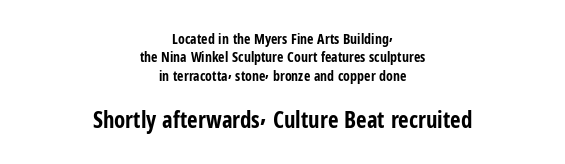
{"italic": "no", "bold": "yes", "underline": "no", "align": "center", "line_spacing": "normal", "line_spacing_ratio": 1.32, "letter_spacing": "normal", "letter_spacing_em": 0.0, "larger_block": "second", "size_ratio": 1.64, "glyph_px": 23}
